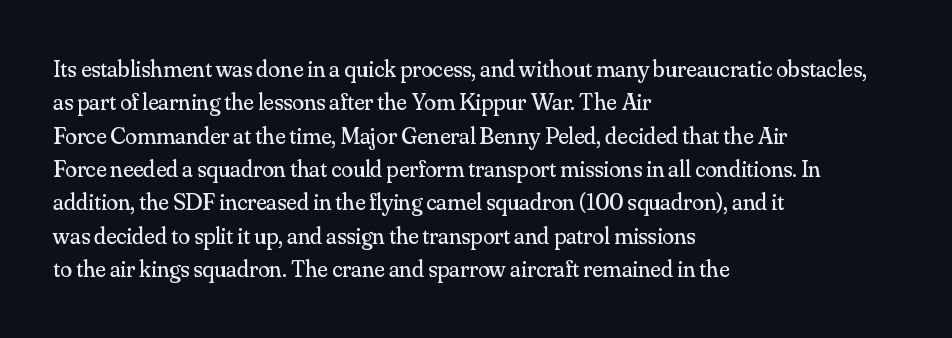
The image shows 24 px text type, upright; set left-aligned, normal line spacing (1.39x), normal letter spacing, not underlined.
